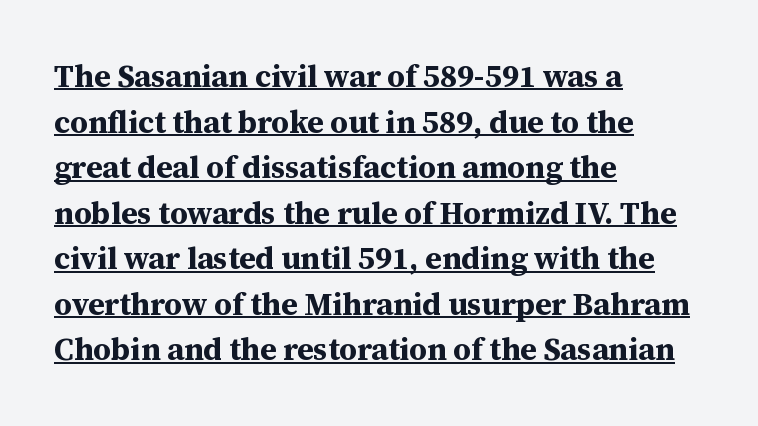
Q: Is the text bold? A: Yes.
Q: Is the text italic (slanted)? A: No, it is upright.
Q: Is the typeface a serif or a sans-serif typeface? A: Serif.
Q: Is the text underlined? A: Yes.
Q: How is the paragraph aligned? A: Left-aligned.
Q: Is the spacing between letters normal or unusually wide? A: Normal.
Q: Is the spacing between lines tight, normal or loose? A: Normal.
Q: Width (condensed, normal, or wide)? A: Normal.
Q: Stroke contrast? A: Medium.
Q: x-height? A: Medium.
Q: Monospaced? A: No.
